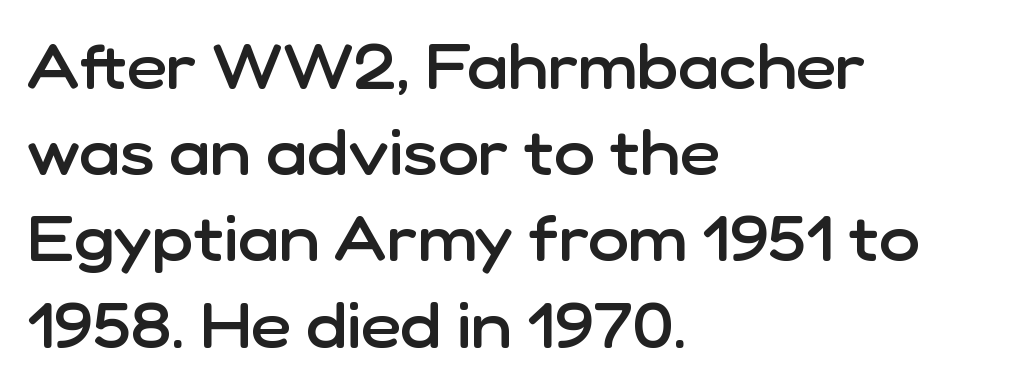
Q: Is the text bold? A: Semi-bold.
Q: Is the text italic (slanted)? A: No, it is upright.
Q: Is the typeface a serif or a sans-serif typeface? A: Sans-serif.
Q: Is the text underlined? A: No.
Q: How is the paragraph aligned? A: Left-aligned.
Q: Is the spacing between letters normal or unusually wide? A: Normal.
Q: Is the spacing between lines tight, normal or loose? A: Normal.
Q: Width (condensed, normal, or wide)? A: Normal.
Q: Stroke contrast? A: Low.
Q: x-height? A: Medium.
Q: Monospaced? A: No.
